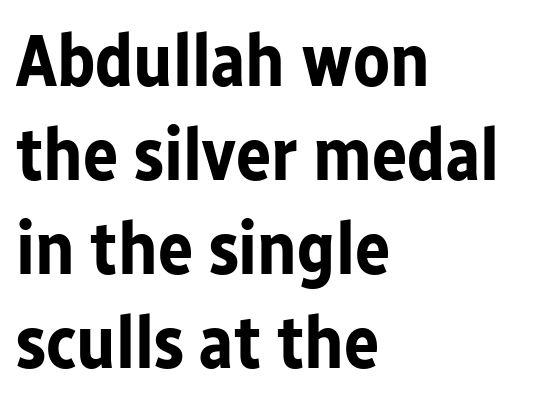
The font family rendered here belongs to the sans-serif group. A typesetter would call this zero additional tracking. This sample is left-justified, so line endings fall wherever the words run out. Has an underline been added? It has not.
